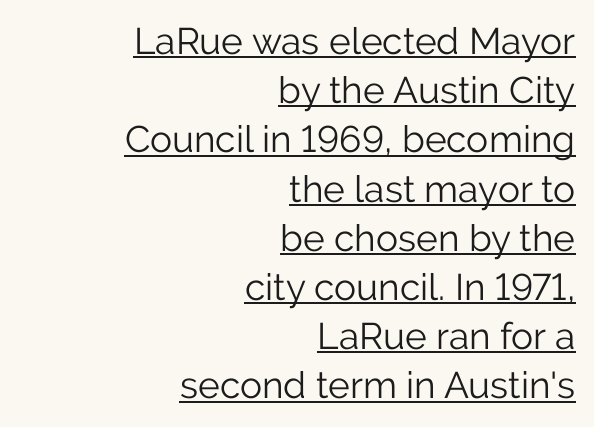
The image shows 37 px light sans-serif type, upright; set right-aligned, normal line spacing (1.33x), normal letter spacing, underlined; low stroke contrast and a medium x-height.
